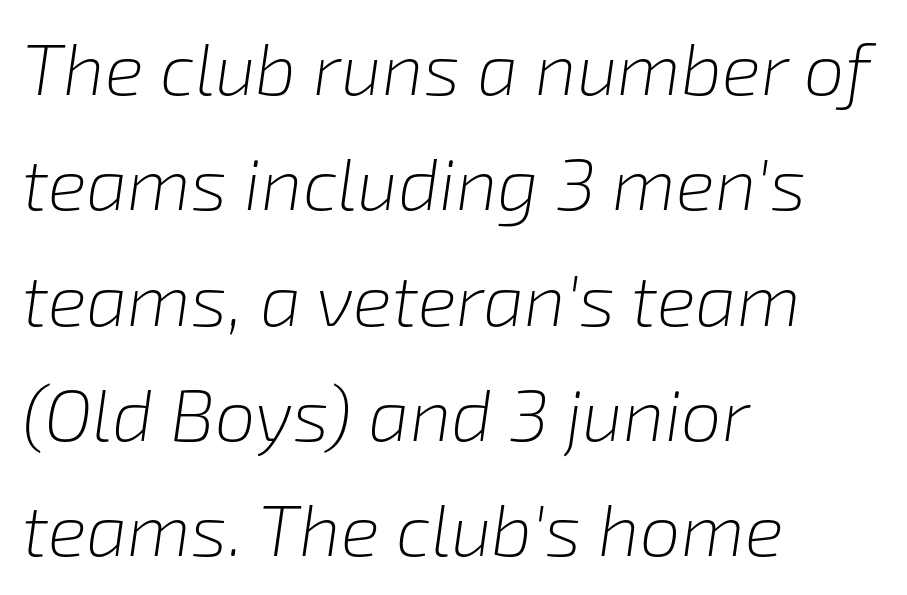
{"italic": "yes", "lean": "right", "slant_degrees": 8, "bold": "no", "weight": "light", "width": "normal", "stroke_contrast": "low", "x_height": "medium", "monospaced": "no", "underline": "no", "align": "left", "line_spacing": "normal", "line_spacing_ratio": 1.58, "letter_spacing": "normal", "letter_spacing_em": 0.0, "glyph_px": 73}
